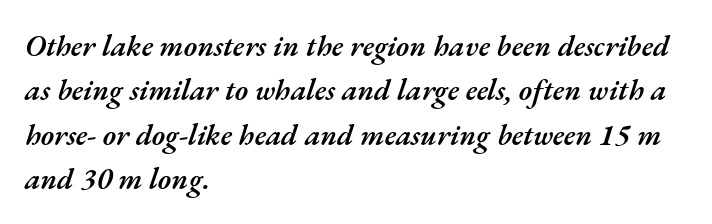
Baseline-to-baseline distance is the conventional proportion of letter height. The compositor pushed each line to the left boundary. Style check: oblique. Each letter keeps its own natural width here, so spacing adapts to shape.
